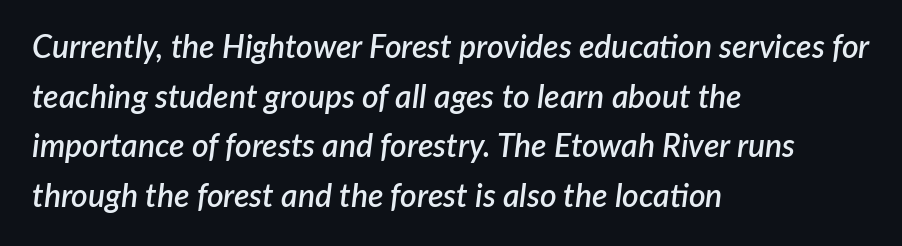
Q: Is the text bold? A: Semi-bold.
Q: Is the text italic (slanted)? A: Yes, it leans right by about 7 degrees.
Q: Is the text underlined? A: No.
Q: How is the paragraph aligned? A: Left-aligned.
Q: Is the spacing between letters normal or unusually wide? A: Normal.
Q: Is the spacing between lines tight, normal or loose? A: Normal.
Q: Width (condensed, normal, or wide)? A: Normal.
Q: Stroke contrast? A: Low.
Q: x-height? A: Medium.
Q: Monospaced? A: No.
